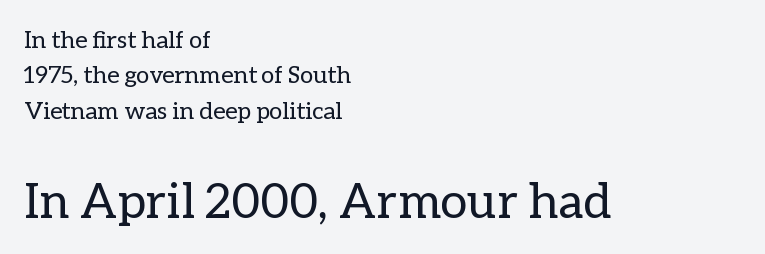
The image shows 49 px regular-weight type, upright; set left-aligned, normal line spacing (1.47x), normal letter spacing, not underlined; the second (bottom) block is 2.04x larger; low stroke contrast and a medium x-height.
